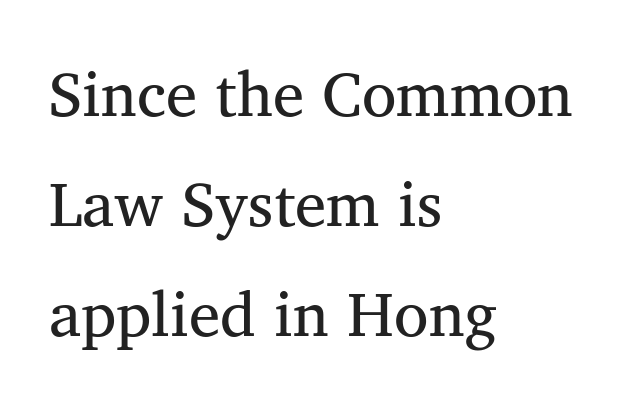
Q: Is the text bold? A: No.
Q: Is the text italic (slanted)? A: No, it is upright.
Q: Is the typeface a serif or a sans-serif typeface? A: Serif.
Q: Is the text underlined? A: No.
Q: How is the paragraph aligned? A: Left-aligned.
Q: Is the spacing between letters normal or unusually wide? A: Normal.
Q: Width (condensed, normal, or wide)? A: Normal.
Q: Stroke contrast? A: Medium.
Q: x-height? A: Medium.
Q: Monospaced? A: No.
